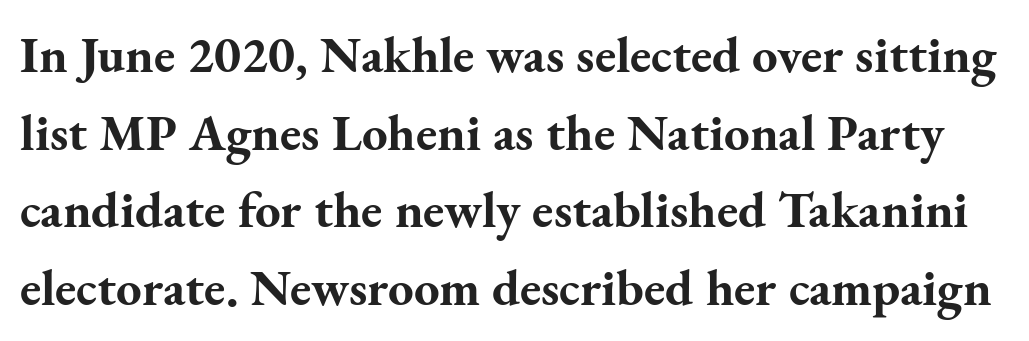
The image shows 51 px bold serif type, upright; set normal line spacing (1.52x), normal letter spacing, not underlined; medium stroke contrast and a small x-height.
